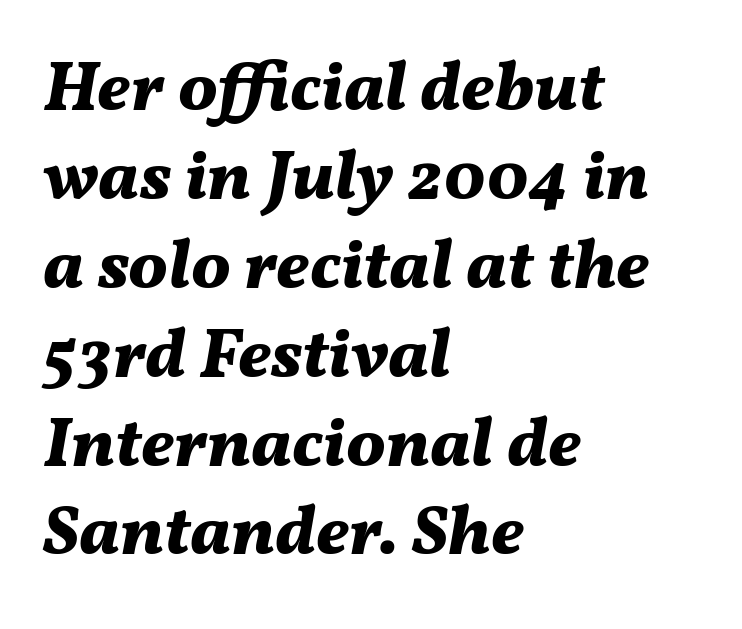
Q: Is the text bold? A: Yes.
Q: Is the text italic (slanted)? A: Yes, it leans right by about 11 degrees.
Q: Is the text underlined? A: No.
Q: How is the paragraph aligned? A: Left-aligned.
Q: Is the spacing between letters normal or unusually wide? A: Normal.
Q: Is the spacing between lines tight, normal or loose? A: Normal.
Q: Width (condensed, normal, or wide)? A: Normal.
Q: Stroke contrast? A: Medium.
Q: x-height? A: Medium.
Q: Monospaced? A: No.
